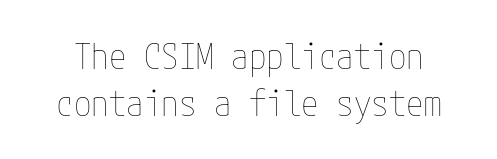
The image shows 35 px thin, condensed type, upright; set normal line spacing (1.33x), normal letter spacing, not underlined; low stroke contrast and a medium x-height.
